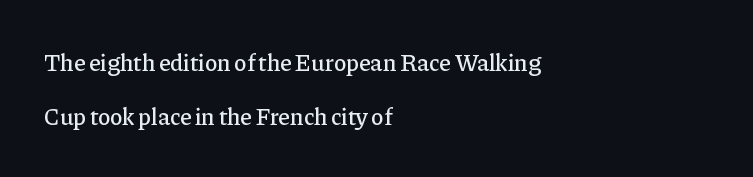
The image shows 24 px text type, upright; set left-aligned, loose line spacing (2.23x), normal letter spacing, not underlined.
